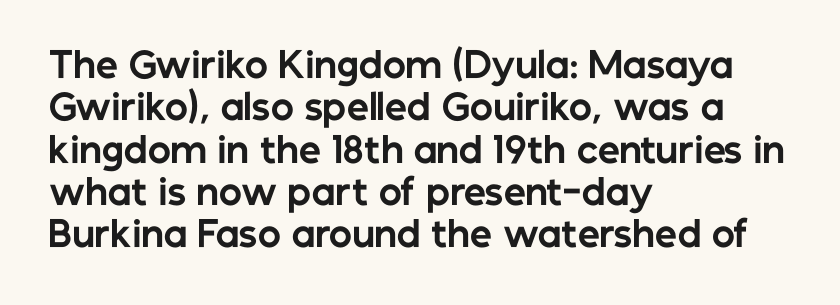
Q: Is the text bold? A: Yes.
Q: Is the text italic (slanted)? A: No, it is upright.
Q: Is the typeface a serif or a sans-serif typeface? A: Sans-serif.
Q: Is the text underlined? A: No.
Q: How is the paragraph aligned? A: Left-aligned.
Q: Is the spacing between letters normal or unusually wide? A: Normal.
Q: Width (condensed, normal, or wide)? A: Normal.
Q: Stroke contrast? A: Low.
Q: x-height? A: Medium.
Q: Monospaced? A: No.
